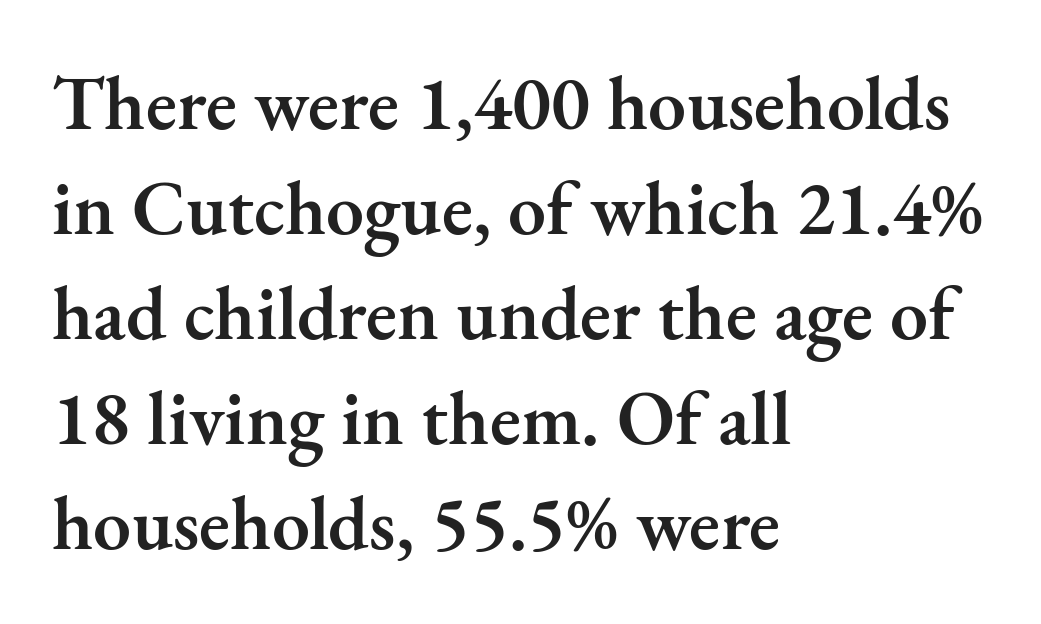
{"serif": "yes", "italic": "no", "bold": "semi", "weight": "semibold", "width": "normal", "stroke_contrast": "medium", "x_height": "small", "monospaced": "no", "underline": "no", "align": "left", "line_spacing": "normal", "line_spacing_ratio": 1.38, "letter_spacing": "normal", "letter_spacing_em": 0.0, "glyph_px": 76}
